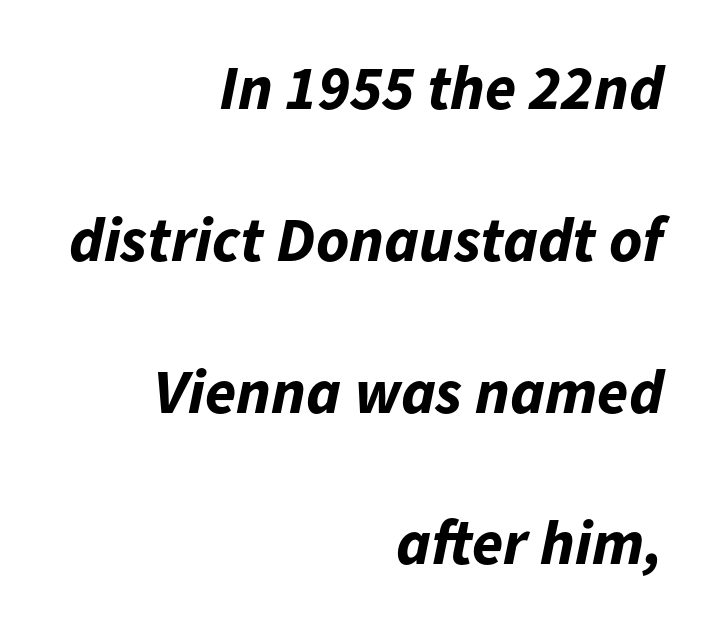
The image shows 63 px bold type, italic (leaning right); set right-aligned, loose line spacing (2.41x), normal letter spacing, not underlined; low stroke contrast and a medium x-height.
